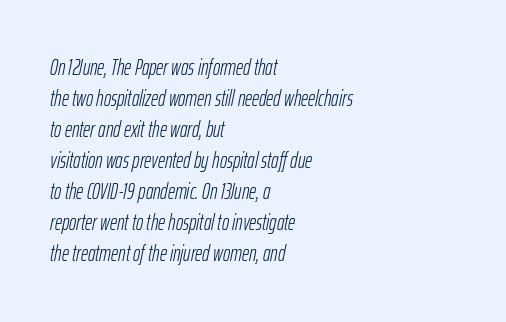
The image shows 22 px text type, italic (leaning right); set left-aligned, normal line spacing (1.41x), normal letter spacing, not underlined.
